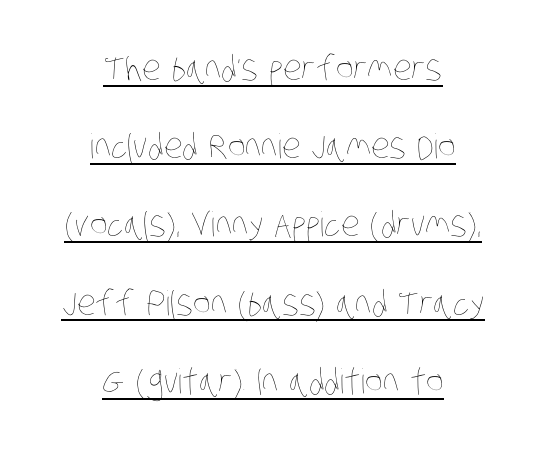
Whoever set this chose breathing room over compactness in the vertical rhythm. Caption: face not bold, strokes unweighted. The string is rendered with underlining switched on. A centered setting, common on invitations and titles, is used for this passage. The face used here is proportionally spaced, like ordinary book or web type.
